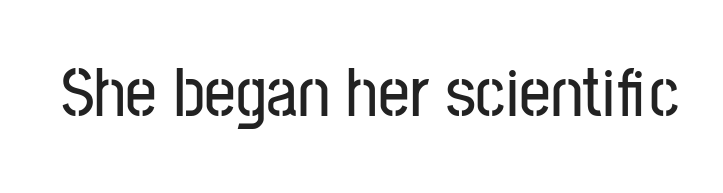
Q: Is the text italic (slanted)? A: No, it is upright.
Q: Is the typeface a serif or a sans-serif typeface? A: Sans-serif.
Q: Is the text underlined? A: No.
Q: Is the spacing between letters normal or unusually wide? A: Normal.
Q: Width (condensed, normal, or wide)? A: Condensed.
Q: Stroke contrast? A: Low.
Q: x-height? A: Medium.
Q: Monospaced? A: No.
